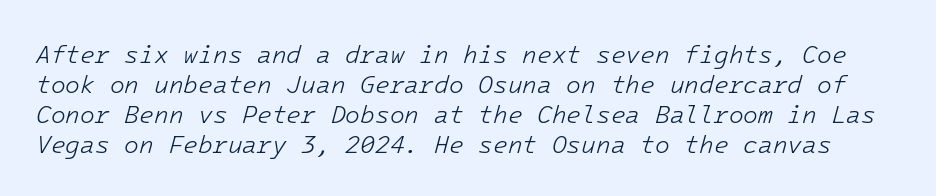
The image shows 24 px text type, italic (leaning right); set normal line spacing (1.25x), normal letter spacing, not underlined.
